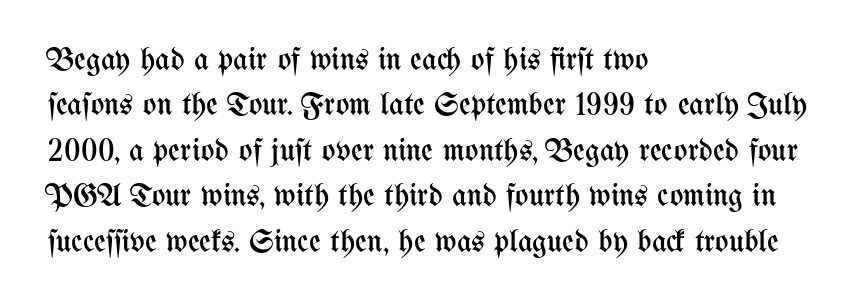
The words here are not underlined. These lines are rendered in a variable-pitch font. Leftover space on each line is placed entirely after the last word. Italic: no, the glyphs are upright roman.
